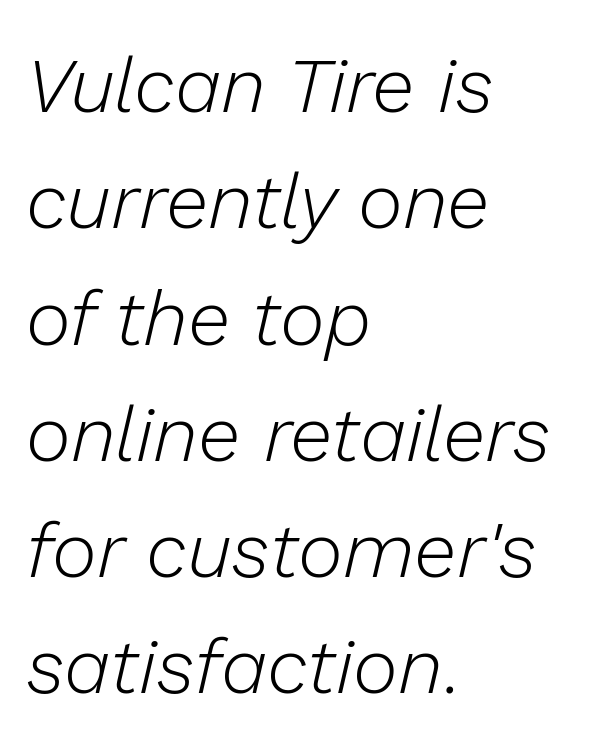
{"italic": "yes", "lean": "right", "slant_degrees": 13, "bold": "no", "weight": "light", "width": "normal", "stroke_contrast": "low", "x_height": "medium", "monospaced": "no", "underline": "no", "align": "left", "line_spacing": "normal", "line_spacing_ratio": 1.51, "letter_spacing": "normal", "letter_spacing_em": 0.0, "glyph_px": 77}
